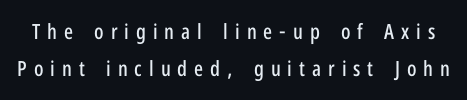
Type without underlining. You could only call the tracking loose — the letters float apart. A typesetter would mark this as roman, not italic.
